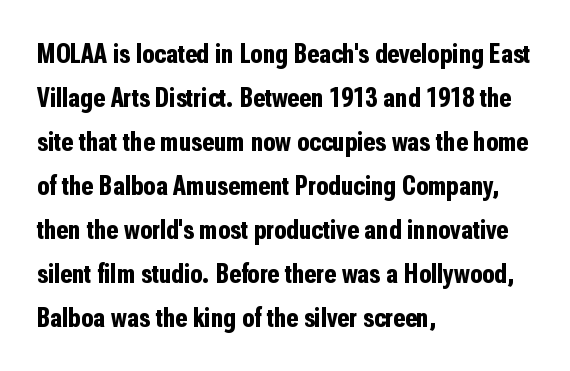
The image shows 28 px bold, condensed sans-serif type, upright; set left-aligned, normal line spacing (1.57x), normal letter spacing, not underlined; low stroke contrast and a medium x-height.
